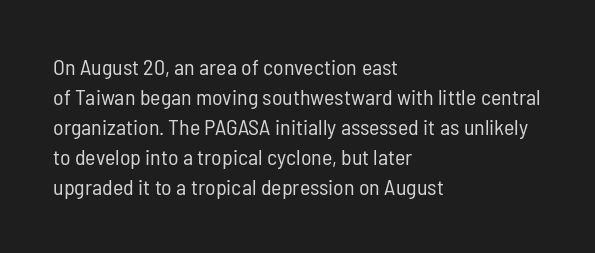
Reading down the column, the eye jumps a familiar distance to each next line. Left-aligned paragraph, ragged on the right. Check under the words: just untouched page. Nope, not italic — everything's standing straight.
